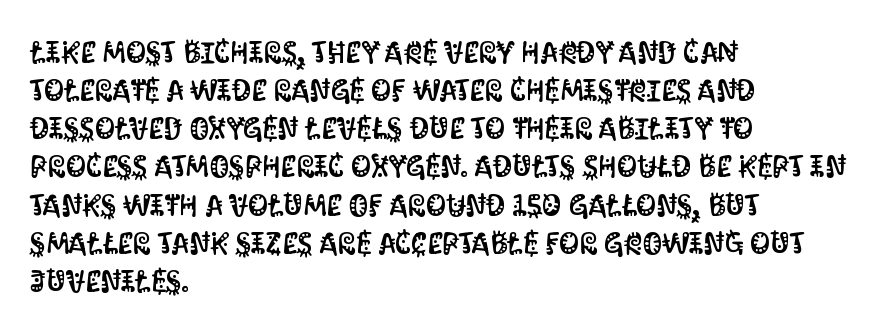
The image shows 31 px condensed sans-serif type, upright; set left-aligned, line spacing 1.23x, normal letter spacing, not underlined; medium stroke contrast and a large x-height.
